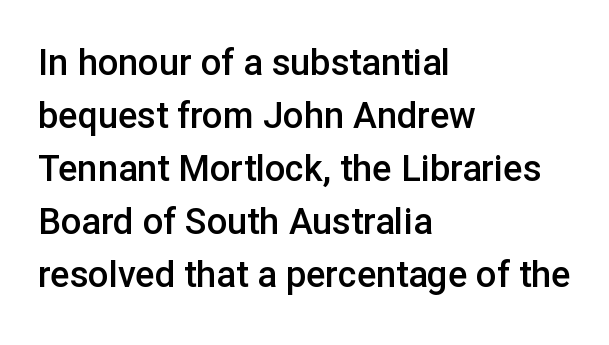
These lines sit exactly where default settings would place them. This is the in-between weight designers call semibold or demi. The strip under each line holds only bare page. Are there feet on the stems? There aren't — it's a sans. This rendering leaves character spacing at its baseline value. The setting favours the left margin, as ordinary paragraphs usually do.
